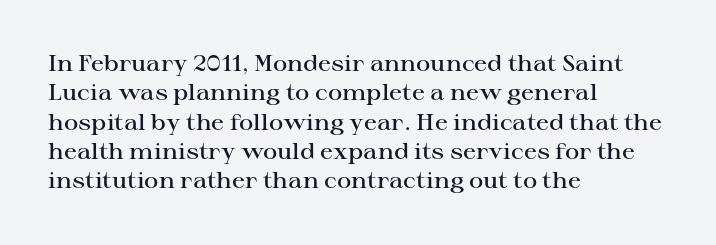
Unmarked baselines from the first word to the last. Does the copy run flush right? No — it runs flush left. Every stem runs plumb, perpendicular to the baseline. Each glyph is drawn with semibold strokes, heavier than normal yet not fully bold. The rendering keeps characters at their native spacing.
